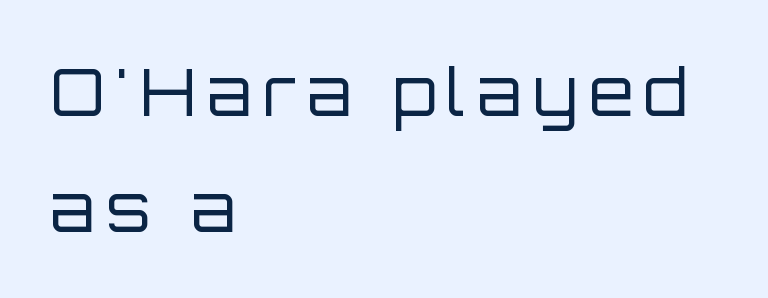
Bare-footed words on every line. This sample uses an upright cut, with every glyph sitting square on the baseline. You could not count columns in this text — the font is proportionally spaced. Examine the stroke ends and you'll find no serifs. Weight class: somewhere from thin through regular.
